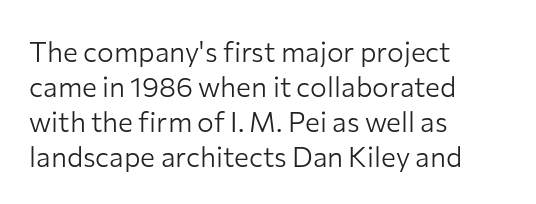
The image shows 28 px light sans-serif type, upright; set left-aligned, normal line spacing (1.25x), normal letter spacing, not underlined; low stroke contrast and a medium x-height.
